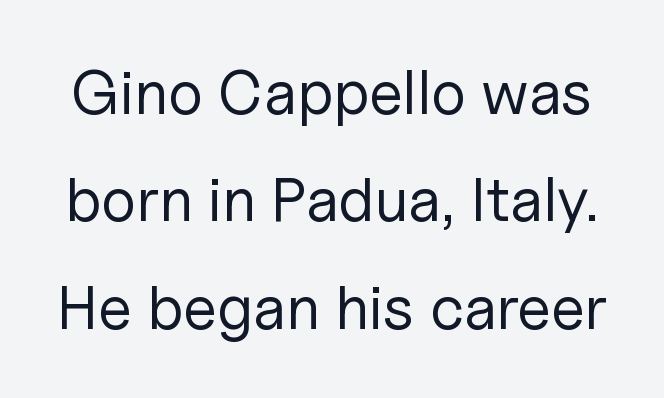
Q: Is the text bold? A: No.
Q: Is the text italic (slanted)? A: No, it is upright.
Q: Is the typeface a serif or a sans-serif typeface? A: Sans-serif.
Q: Is the text underlined? A: No.
Q: Is the spacing between letters normal or unusually wide? A: Normal.
Q: Width (condensed, normal, or wide)? A: Normal.
Q: Stroke contrast? A: Low.
Q: x-height? A: Medium.
Q: Monospaced? A: No.
